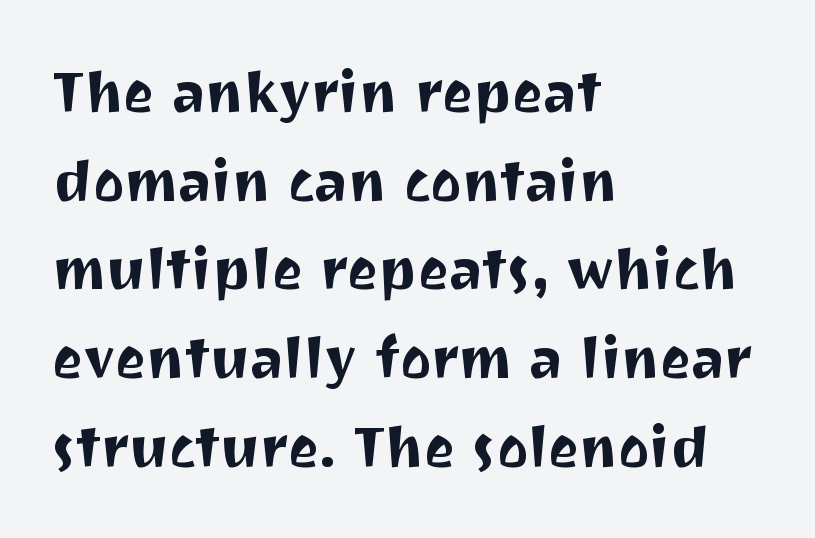
Upright lettering throughout. Vertical spacing — default. Plain, unruled lines of type. The passage is arranged the way most books set body copy — flush left. Varying glyph widths throughout — classic text-font behaviour. This sample uses plain, unmodified letter spacing.
